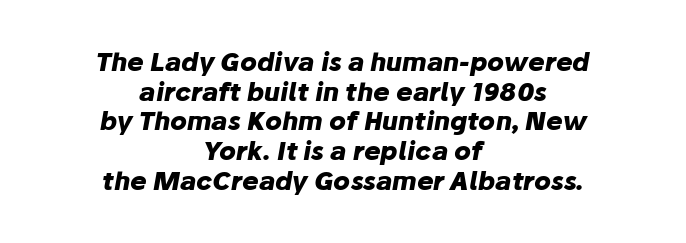
{"italic": "yes", "lean": "right", "slant_degrees": 10, "bold": "yes", "underline": "no", "align": "center", "line_spacing_ratio": 1.19, "letter_spacing": "normal", "letter_spacing_em": 0.0, "glyph_px": 25}
